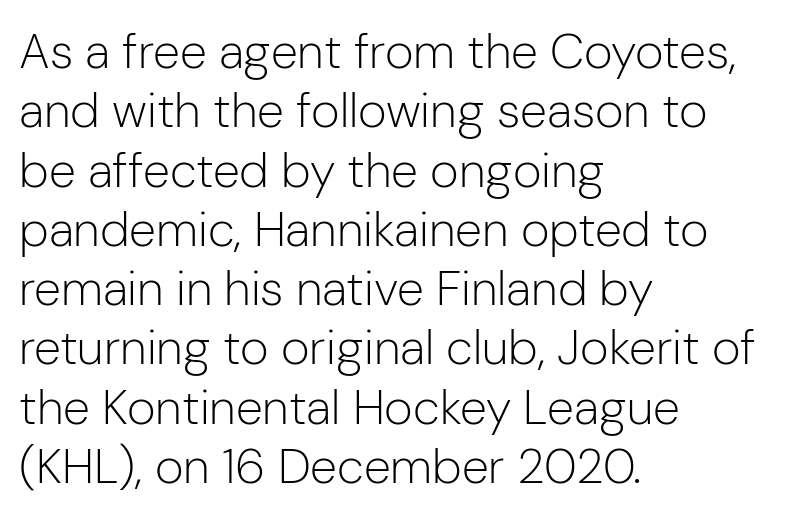
Ordinary non-slanted type is in use. Stroke terminals: plain, sans-serif. All the whitespace from short lines collects on the right. Spacing between characters is what you'd get straight out of the box.
